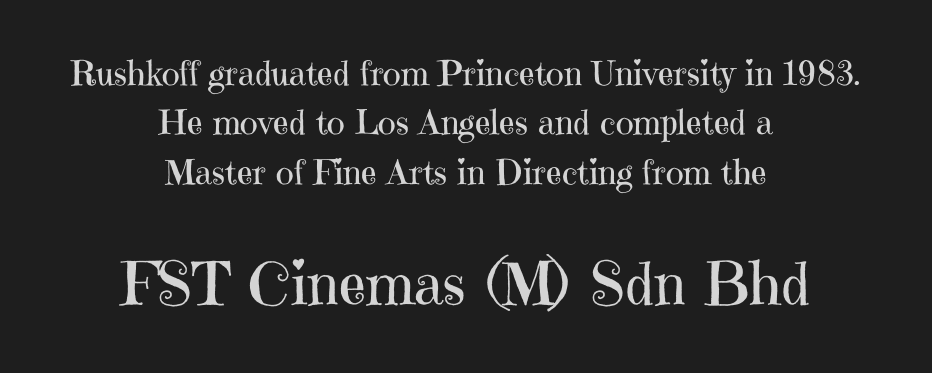
{"serif": "yes", "italic": "no", "bold": "no", "weight": "regular", "width": "normal", "stroke_contrast": "high", "x_height": "medium", "monospaced": "no", "underline": "no", "align": "center", "line_spacing": "normal", "line_spacing_ratio": 1.45, "letter_spacing": "normal", "letter_spacing_em": 0.0, "larger_block": "second", "size_ratio": 1.74, "glyph_px": 59}
